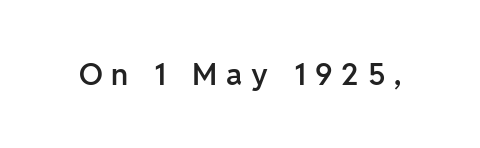
The image shows 30 px semibold sans-serif type, upright; set unusually wide letter spacing (+0.3 em), not underlined; low stroke contrast and a medium x-height.
